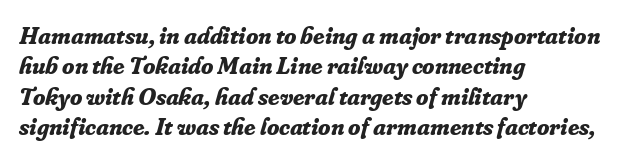
In terms of weight, the rendering is a true, heavy bold. Only glyphs here, with clear space below each row. Default kerning and tracking; the words read as compact shapes. These lines stack with their left ends in a neat column.
